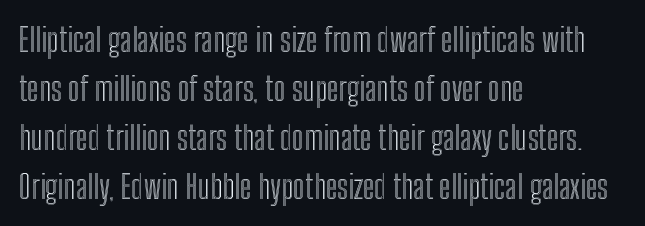
Look at the tracking — it's just the regular setting, nothing added. You can tell it's not italic because the verticals are truly vertical. Descenders hang freely into open space. Which margin do the lines hug? The left one — the right edge is uneven.
